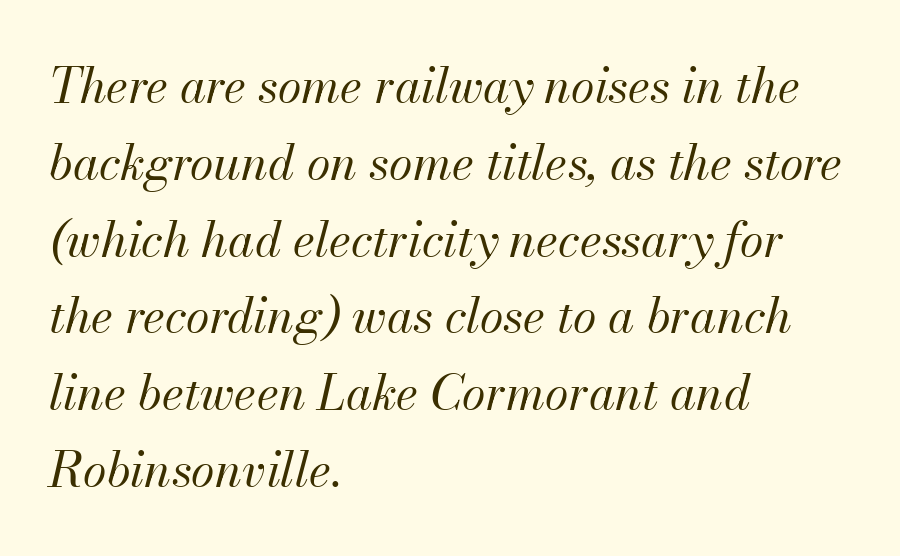
The image shows 48 px regular-weight type, italic (leaning right); set left-aligned, normal line spacing (1.6x), normal letter spacing, not underlined; medium stroke contrast and a small x-height.
